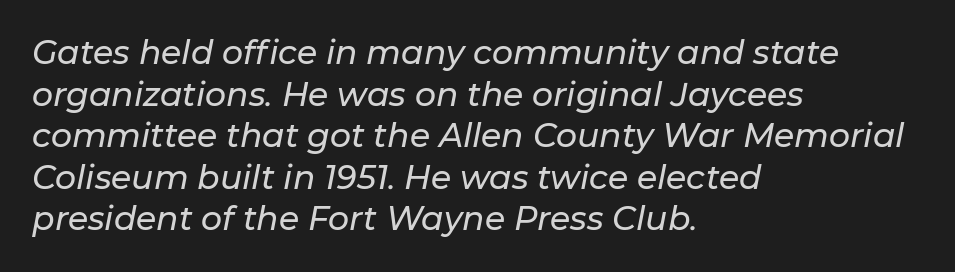
Q: Is the text italic (slanted)? A: Yes, it leans right by about 11 degrees.
Q: Is the text underlined? A: No.
Q: How is the paragraph aligned? A: Left-aligned.
Q: Is the spacing between letters normal or unusually wide? A: Normal.
Q: Is the spacing between lines tight, normal or loose? A: Normal.
Q: Width (condensed, normal, or wide)? A: Normal.
Q: Stroke contrast? A: Low.
Q: x-height? A: Medium.
Q: Monospaced? A: No.
